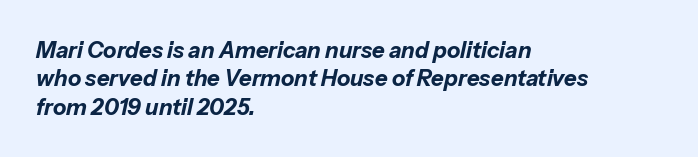
Strong, thick strokes mark this as bold type. Quick note: underline off. The paragraph has a hard left edge and a soft right edge. Default kerning and tracking; the words read as compact shapes.
